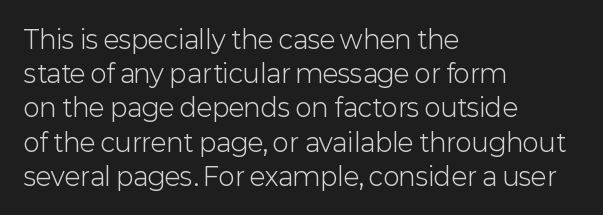
Q: Is the text bold? A: No.
Q: Is the text italic (slanted)? A: No, it is upright.
Q: Is the text underlined? A: No.
Q: How is the paragraph aligned? A: Left-aligned.
Q: Is the spacing between letters normal or unusually wide? A: Normal.
Q: Is the spacing between lines tight, normal or loose? A: Normal.
